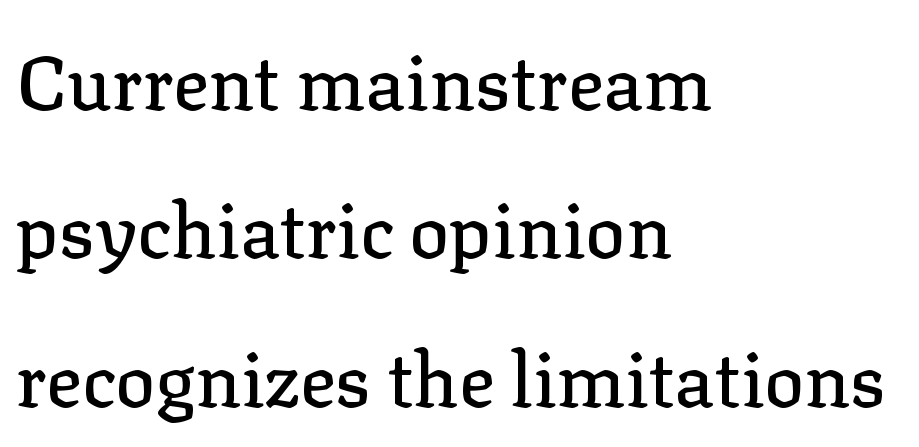
{"serif": "yes", "italic": "no", "width": "normal", "stroke_contrast": "low", "x_height": "medium", "monospaced": "no", "underline": "no", "align": "left", "line_spacing": "loose", "line_spacing_ratio": 1.98, "letter_spacing": "normal", "letter_spacing_em": 0.0, "glyph_px": 75}
